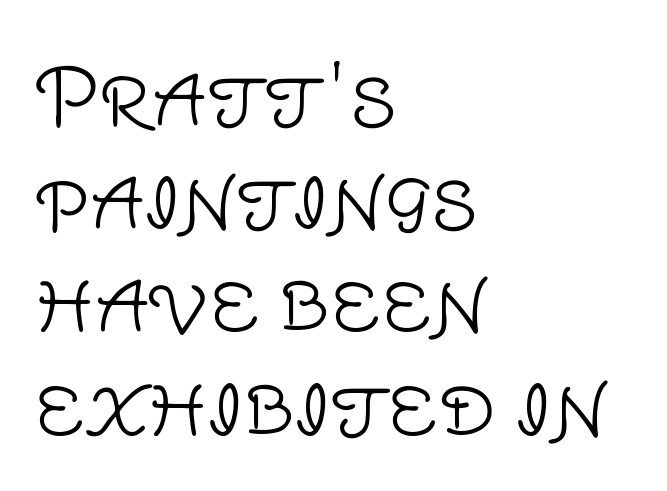
The image shows 77 px light sans-serif type; set left-aligned, normal line spacing (1.34x), normal letter spacing, not underlined; low stroke contrast and a large x-height.
